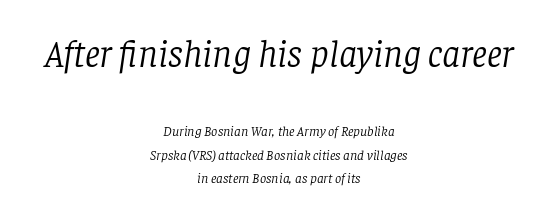
{"serif": "yes", "italic": "yes", "lean": "right", "slant_degrees": 8, "bold": "no", "weight": "light", "width": "normal", "stroke_contrast": "low", "x_height": "large", "monospaced": "no", "underline": "no", "align": "center", "line_spacing": "normal", "line_spacing_ratio": 1.68, "letter_spacing": "normal", "letter_spacing_em": 0.0, "larger_block": "first", "size_ratio": 2.71, "glyph_px": 38}
